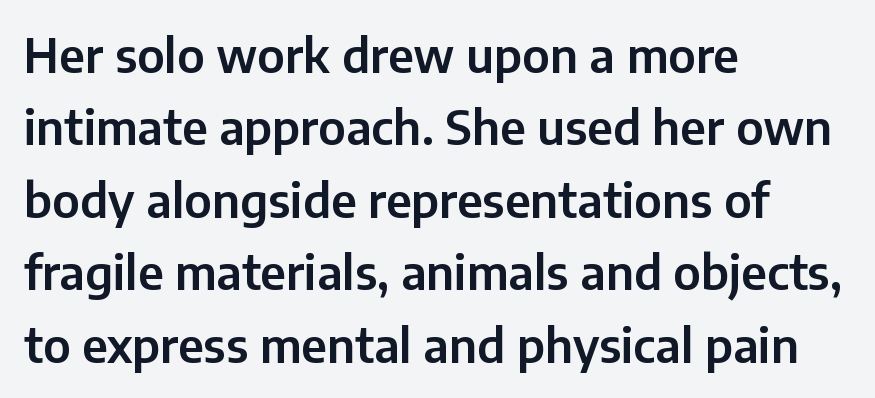
{"serif": "no", "italic": "no", "width": "normal", "stroke_contrast": "low", "x_height": "medium", "monospaced": "no", "underline": "no", "align": "left", "line_spacing": "normal", "line_spacing_ratio": 1.54, "letter_spacing": "normal", "letter_spacing_em": 0.0, "glyph_px": 47}
